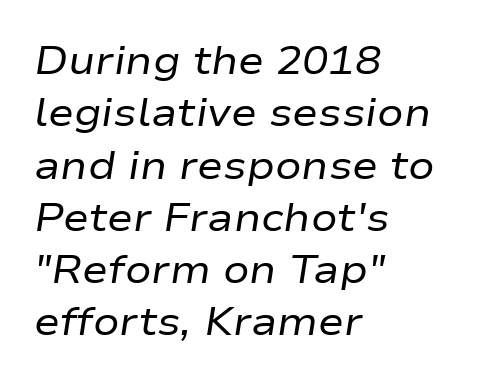
The image shows 39 px regular-weight, wide type, italic (leaning right); set left-aligned, normal line spacing (1.34x), normal letter spacing, not underlined; low stroke contrast and a medium x-height.
